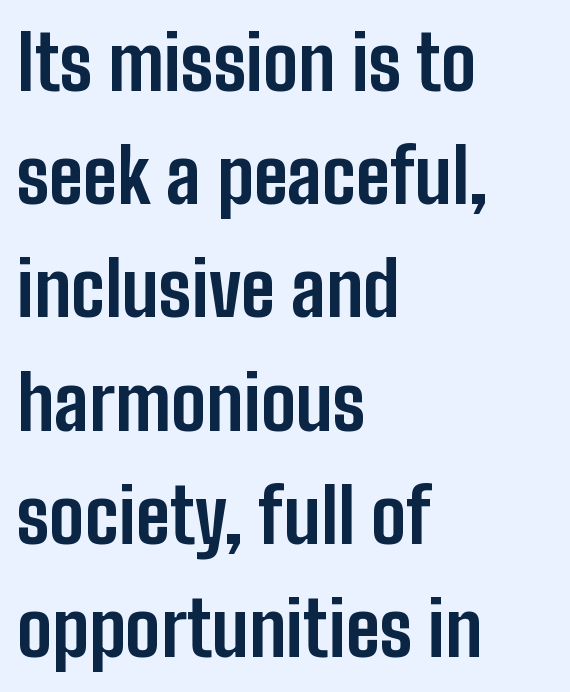
{"serif": "no", "italic": "no", "bold": "yes", "weight": "bold", "width": "condensed", "stroke_contrast": "low", "x_height": "medium", "monospaced": "no", "underline": "no", "align": "left", "line_spacing": "normal", "line_spacing_ratio": 1.51, "letter_spacing": "normal", "letter_spacing_em": 0.0, "glyph_px": 75}
